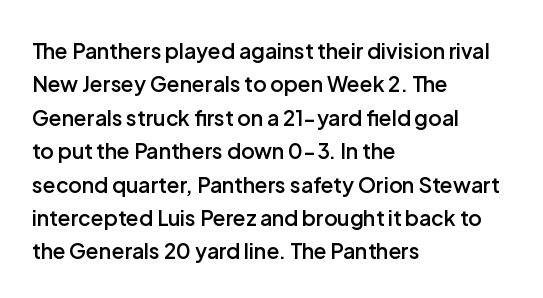
The image shows 21 px text type, upright; set left-aligned, normal line spacing (1.59x), normal letter spacing, not underlined.
